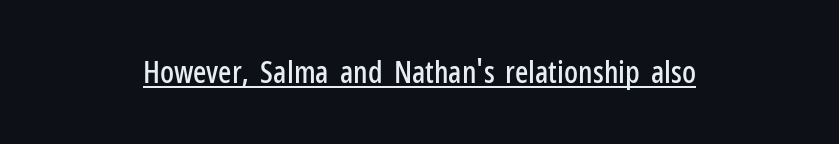
Think of a printed novel: that variable character pitch is what you see here. The sample's only ornament is a line tracing under the words. Vertical strokes here are truly vertical. Letterform terminals end flat and unadorned throughout the passage. Nobody touched the tracking dial on this one.
